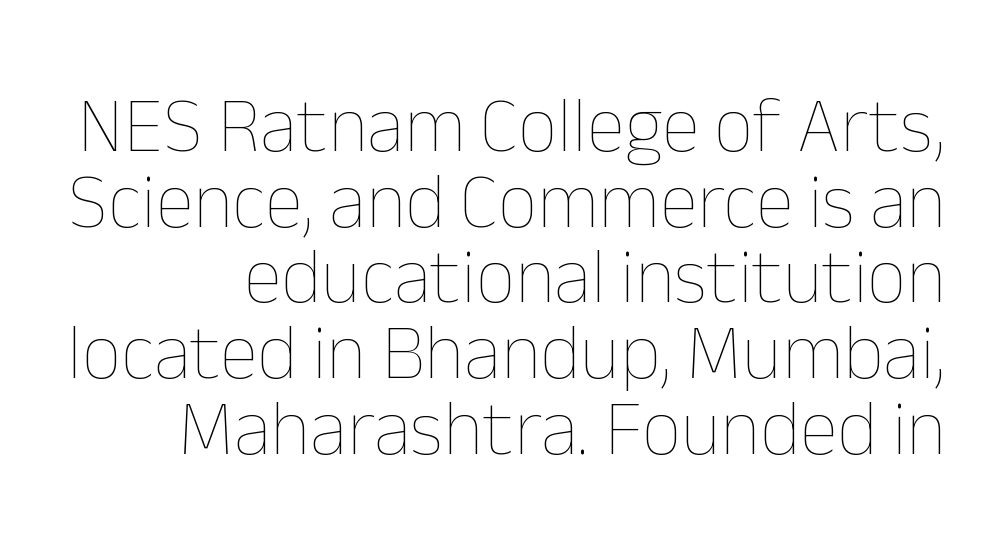
Q: Is the text bold? A: No.
Q: Is the text italic (slanted)? A: No, it is upright.
Q: Is the text underlined? A: No.
Q: How is the paragraph aligned? A: Right-aligned.
Q: Is the spacing between letters normal or unusually wide? A: Normal.
Q: Is the spacing between lines tight, normal or loose? A: Tight.
Q: Width (condensed, normal, or wide)? A: Normal.
Q: Stroke contrast? A: Low.
Q: x-height? A: Medium.
Q: Monospaced? A: No.
